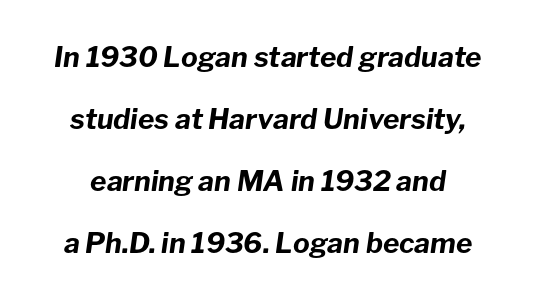
Q: Is the text bold? A: Yes.
Q: Is the text italic (slanted)? A: Yes, it leans right by about 8 degrees.
Q: Is the text underlined? A: No.
Q: Is the spacing between letters normal or unusually wide? A: Normal.
Q: Is the spacing between lines tight, normal or loose? A: Loose.
Q: Width (condensed, normal, or wide)? A: Normal.
Q: Stroke contrast? A: Low.
Q: x-height? A: Medium.
Q: Monospaced? A: No.
